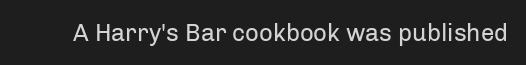
The image shows 24 px text type, upright; set normal letter spacing, not underlined.
